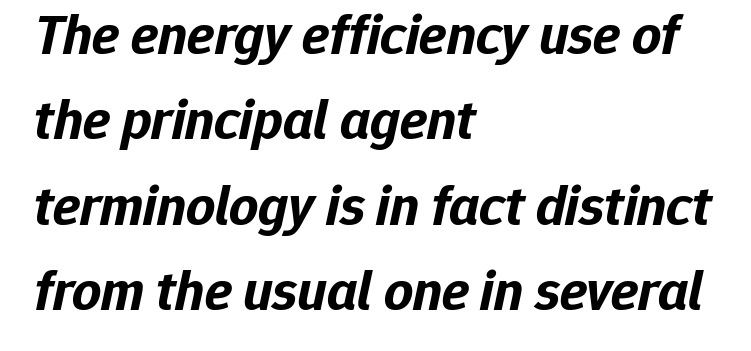
Q: Is the text bold? A: Yes.
Q: Is the text italic (slanted)? A: Yes, it leans right by about 12 degrees.
Q: Is the text underlined? A: No.
Q: How is the paragraph aligned? A: Left-aligned.
Q: Is the spacing between letters normal or unusually wide? A: Normal.
Q: Is the spacing between lines tight, normal or loose? A: Normal.
Q: Width (condensed, normal, or wide)? A: Normal.
Q: Stroke contrast? A: Low.
Q: x-height? A: Medium.
Q: Monospaced? A: No.
